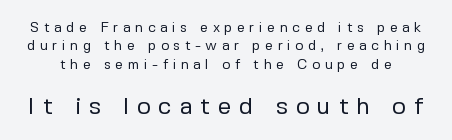
Q: Is the text bold? A: No.
Q: Is the text italic (slanted)? A: No, it is upright.
Q: Is the text underlined? A: No.
Q: Is the spacing between letters normal or unusually wide? A: Unusually wide.
Q: Is the spacing between lines tight, normal or loose? A: Normal.
Q: Which block of text is set in a larger size, the first (top) or the second (bottom)? A: The second (bottom) one.
